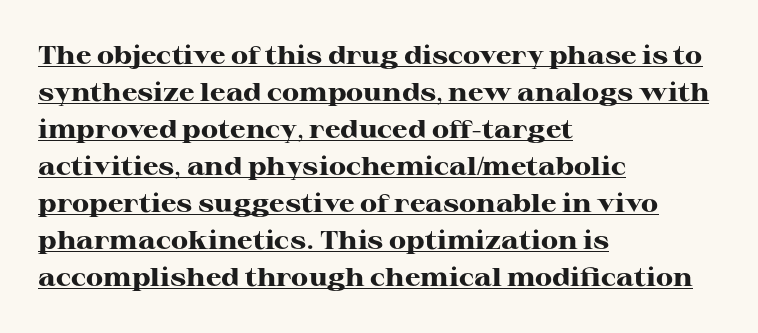
The image shows 25 px bold type, upright; set left-aligned, normal line spacing (1.48x), normal letter spacing, underlined.
